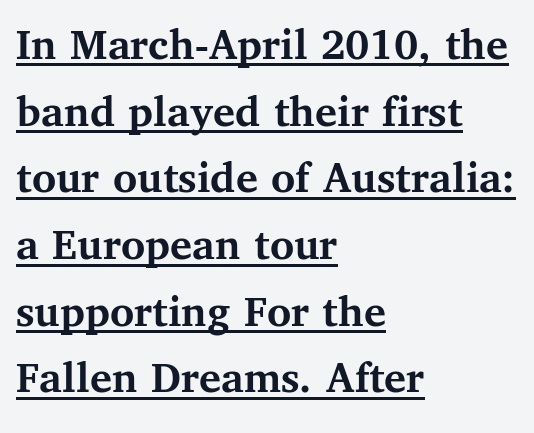
The image shows 46 px semibold serif type, upright; set left-aligned, normal line spacing (1.45x), normal letter spacing, underlined; medium stroke contrast and a medium x-height.
